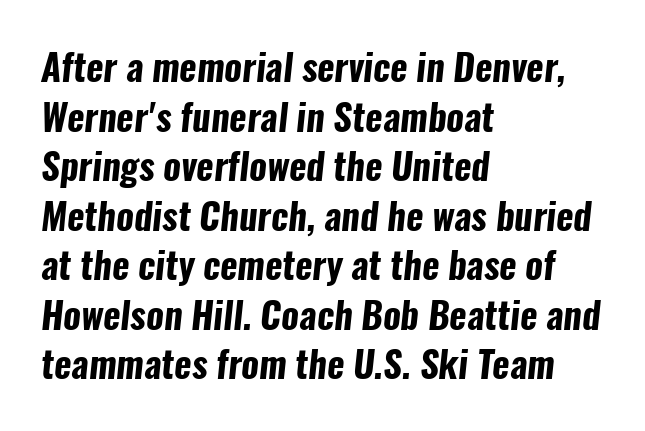
Q: Is the text bold? A: Yes.
Q: Is the typeface a serif or a sans-serif typeface? A: Sans-serif.
Q: Is the text underlined? A: No.
Q: How is the paragraph aligned? A: Left-aligned.
Q: Is the spacing between letters normal or unusually wide? A: Normal.
Q: Is the spacing between lines tight, normal or loose? A: Normal.
Q: Width (condensed, normal, or wide)? A: Condensed.
Q: Stroke contrast? A: Low.
Q: x-height? A: Medium.
Q: Monospaced? A: No.
